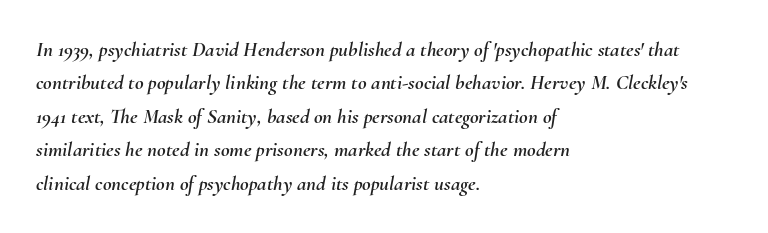
Does extra space separate the letters? No, they use regular spacing. This sample keeps an unexceptional amount of space between lines. The baseline area is clear. These lines stack with their left ends in a neat column.
